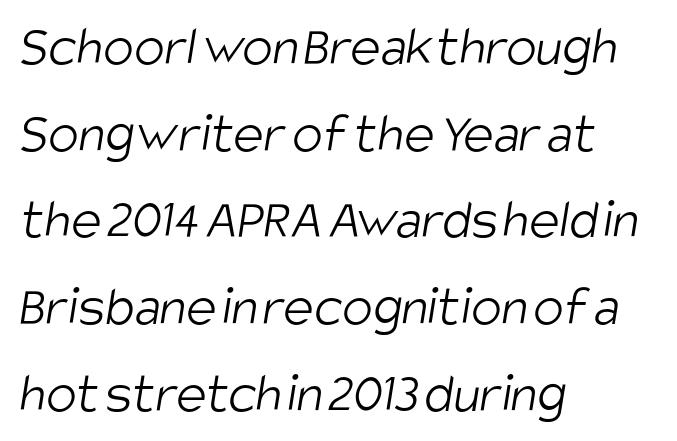
The image shows 57 px light, condensed sans-serif type; set left-aligned, normal line spacing (1.52x), normal letter spacing, not underlined; low stroke contrast and a large x-height.
